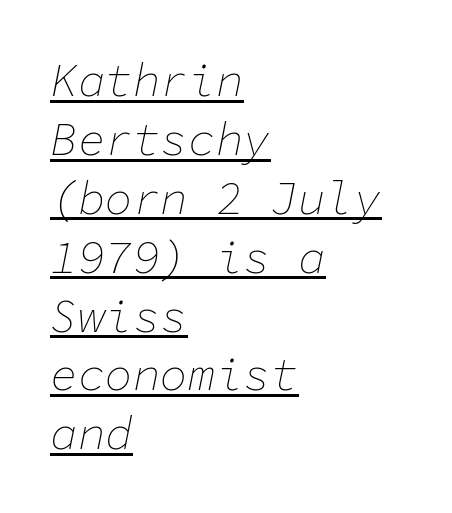
Letter spacing: default. These lines sit exactly where default settings would place them. The rendering anchors every line to the left-hand side. A typesetter would mark this as italic.
